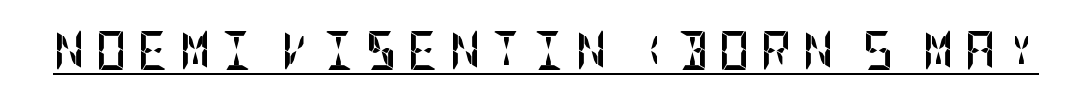
The image shows 39 px semibold, condensed sans-serif type, upright; set unusually wide letter spacing (+0.26 em), underlined; low stroke contrast and a large x-height.
